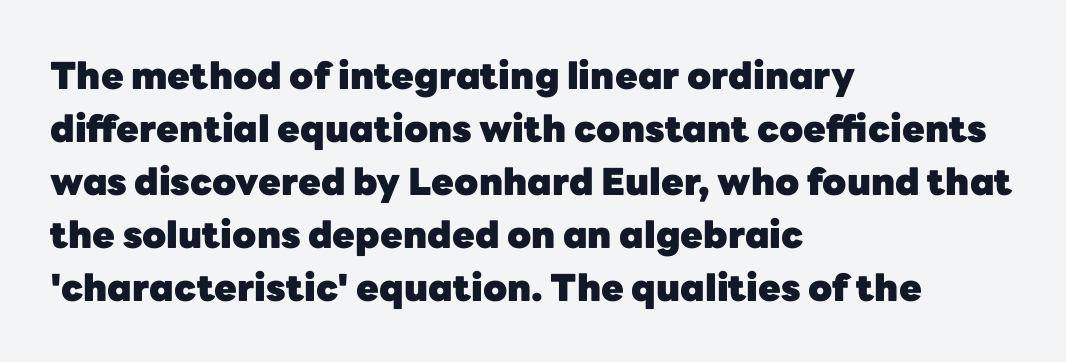
The image shows 37 px heavy sans-serif type, upright; set left-aligned, normal line spacing (1.43x), normal letter spacing, not underlined; low stroke contrast and a medium x-height.
